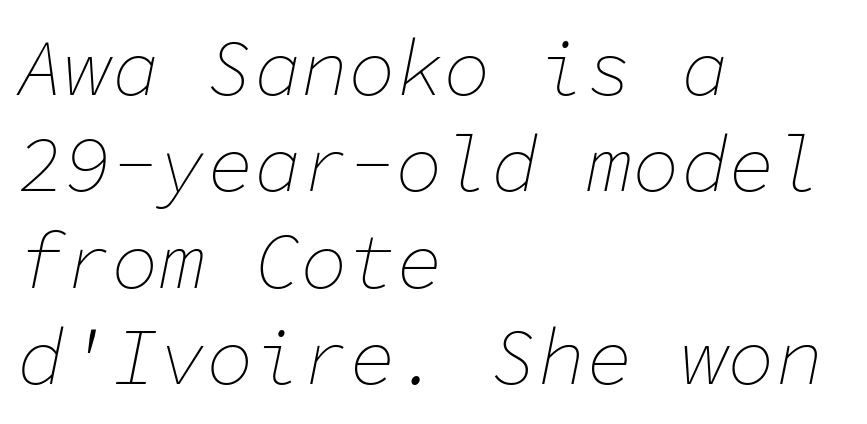
{"italic": "yes", "lean": "right", "slant_degrees": 11, "bold": "no", "weight": "thin", "width": "normal", "stroke_contrast": "low", "x_height": "medium", "monospaced": "yes", "underline": "no", "align": "left", "line_spacing_ratio": 1.22, "letter_spacing": "normal", "letter_spacing_em": 0.0, "glyph_px": 79}
